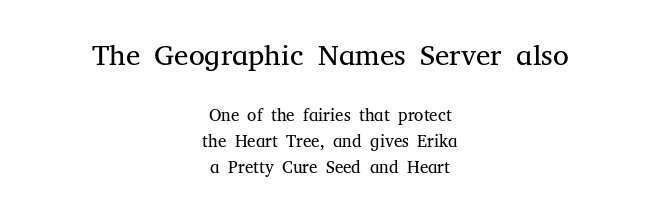
The image shows 29 px regular-weight serif type, upright; set centered, normal line spacing (1.53x), normal letter spacing, not underlined; the first (top) block is 1.71x larger; medium stroke contrast and a medium x-height.
